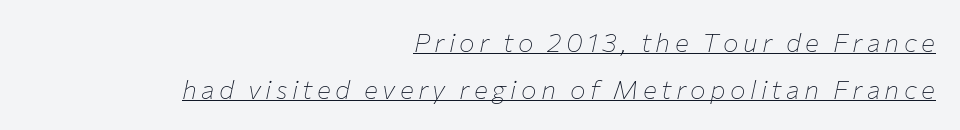
The image shows 26 px text type, italic (leaning right); set right-aligned, line spacing 1.8x, underlined.
